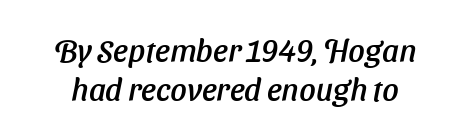
Q: Is the text italic (slanted)? A: Yes, it leans right by about 11 degrees.
Q: Is the text underlined? A: No.
Q: Is the spacing between letters normal or unusually wide? A: Normal.
Q: Width (condensed, normal, or wide)? A: Normal.
Q: Stroke contrast? A: Low.
Q: x-height? A: Medium.
Q: Monospaced? A: No.
